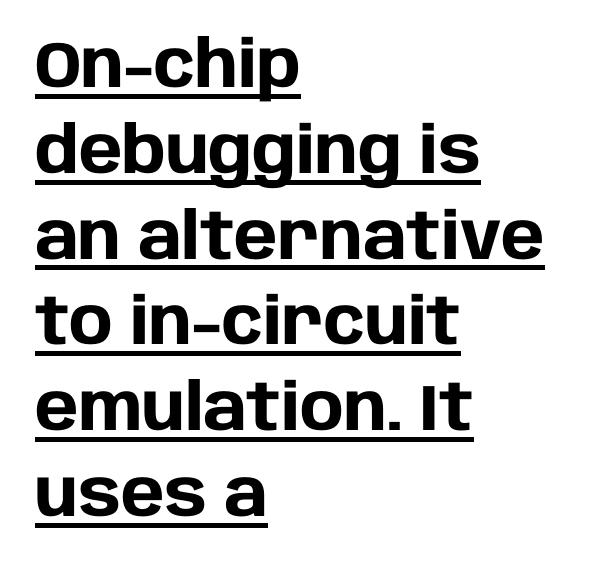
The image shows 65 px heavy sans-serif type, upright; set left-aligned, normal line spacing (1.32x), normal letter spacing, underlined; low stroke contrast and a large x-height.
